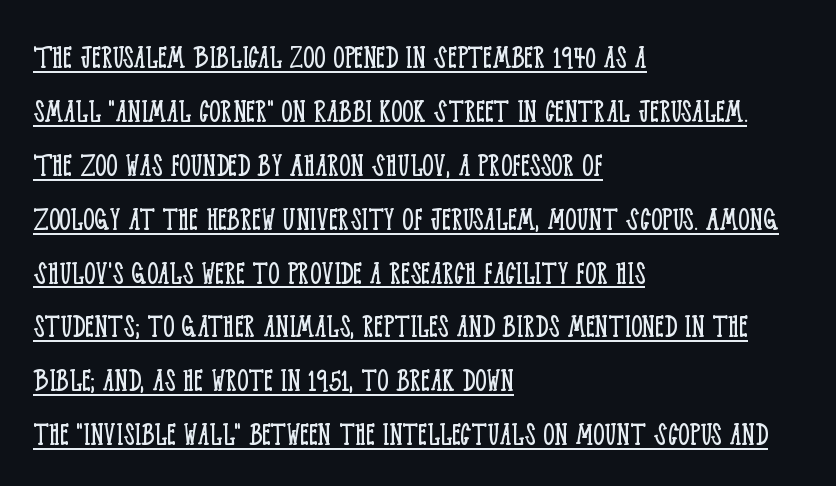
Here the glyphs are tracked normally, forming tight word shapes. Which margin do the lines hug? The left one — the right edge is uneven. I'd call this a serif setting — the letters wear small feet. Characters remain perfectly vertical along every line. The letters advance in unequal steps, a hallmark of proportional type. How would I describe the line gaps? Plain and ordinary.
